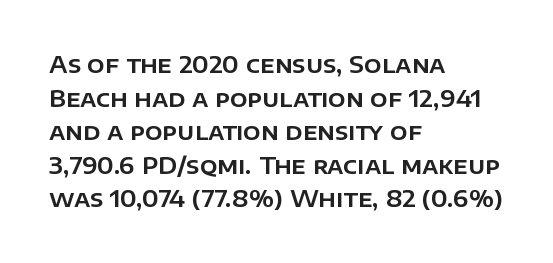
Notice how the passage keeps a crisp vertical edge on the left only. Ascenders rise straight up at ninety degrees. The passage shown is not underscored anywhere. Tracking value appears to be zero — textbook default spacing.
